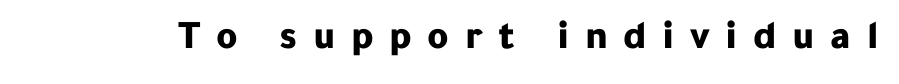
The image shows 41 px bold sans-serif type, upright; set unusually wide letter spacing (+0.38 em), not underlined; low stroke contrast and a medium x-height.
